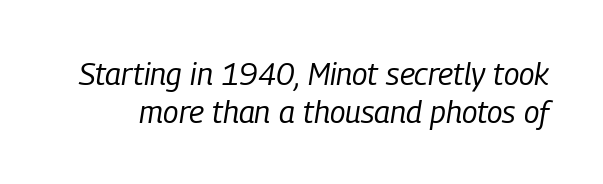
Q: Is the text bold? A: No.
Q: Is the text italic (slanted)? A: Yes, it leans right by about 9 degrees.
Q: Is the text underlined? A: No.
Q: Is the spacing between letters normal or unusually wide? A: Normal.
Q: Width (condensed, normal, or wide)? A: Condensed.
Q: Stroke contrast? A: Low.
Q: x-height? A: Medium.
Q: Monospaced? A: No.
